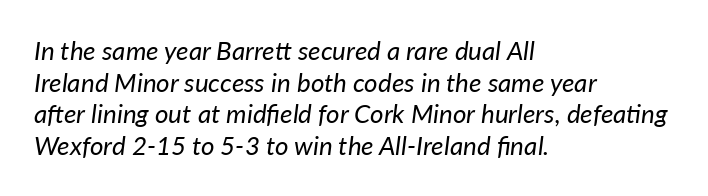
Q: Is the text bold? A: No.
Q: Is the text italic (slanted)? A: Yes, it leans right by about 7 degrees.
Q: Is the text underlined? A: No.
Q: How is the paragraph aligned? A: Left-aligned.
Q: Is the spacing between letters normal or unusually wide? A: Normal.
